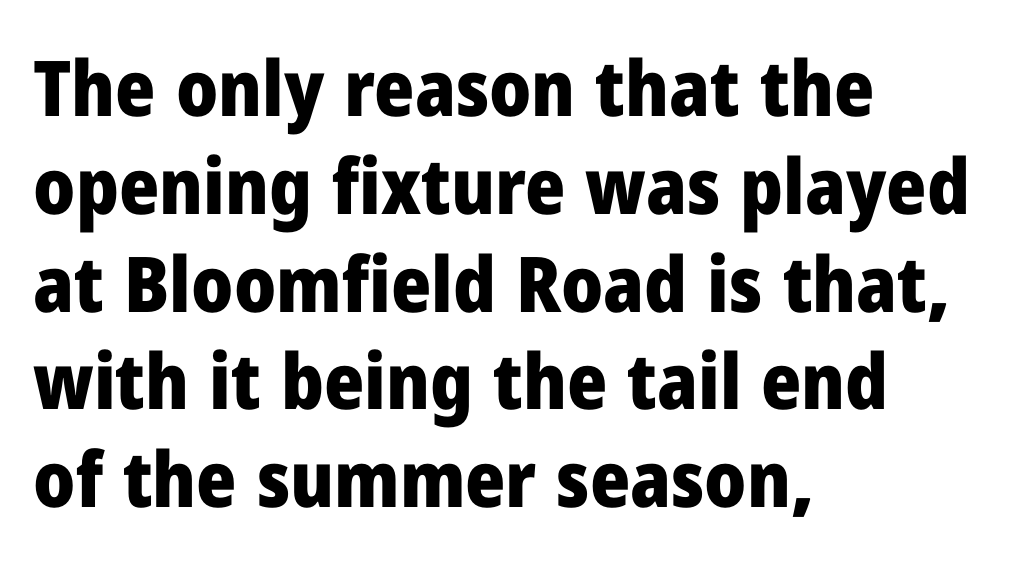
The image shows 77 px heavy sans-serif type, upright; set left-aligned, normal line spacing (1.27x), normal letter spacing, not underlined; low stroke contrast and a medium x-height.
